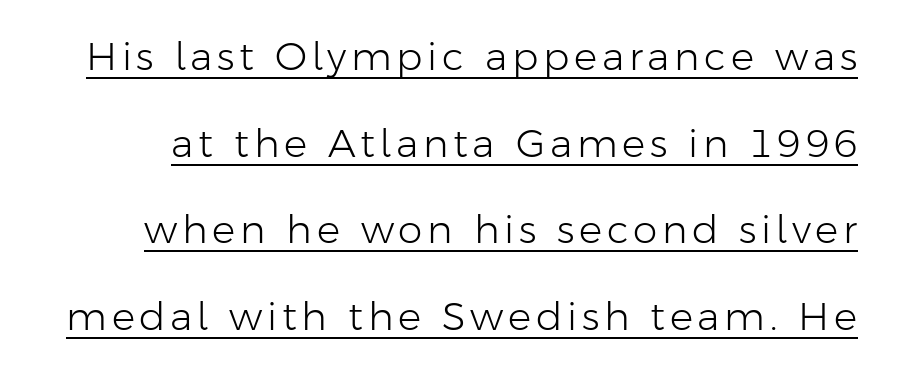
The image shows 39 px light sans-serif type, upright; set loose line spacing (2.22x), underlined; low stroke contrast and a medium x-height.
